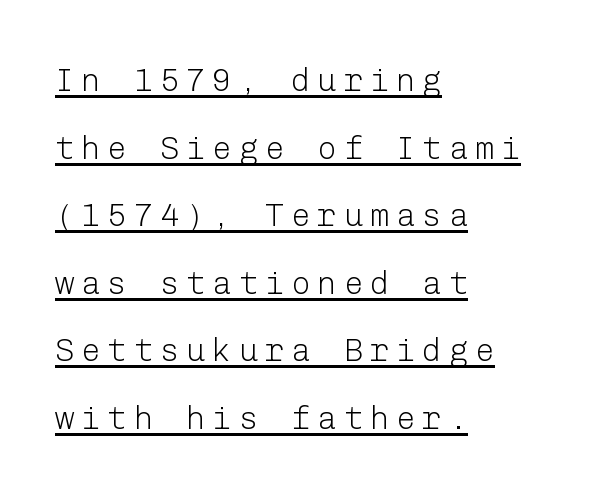
Q: Is the text bold? A: No.
Q: Is the text italic (slanted)? A: No, it is upright.
Q: Is the typeface a serif or a sans-serif typeface? A: Sans-serif.
Q: Is the text underlined? A: Yes.
Q: How is the paragraph aligned? A: Left-aligned.
Q: Is the spacing between letters normal or unusually wide? A: Unusually wide.
Q: Is the spacing between lines tight, normal or loose? A: Loose.
Q: Width (condensed, normal, or wide)? A: Normal.
Q: Stroke contrast? A: Low.
Q: x-height? A: Medium.
